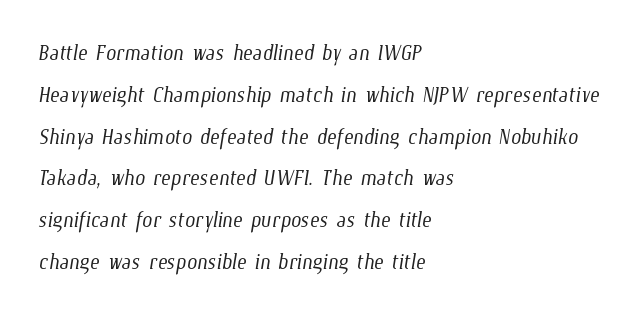
Look at the tracking — it's just the regular setting, nothing added. Do the characters align in a grid? No, the font is proportional. Only glyphs here, with clear space below each row. The rendering uses a moderate line-height, typical for paragraphs. Letters have the restrained weight of plain body copy at most. This sample is left-justified, so line endings fall wherever the words run out.
